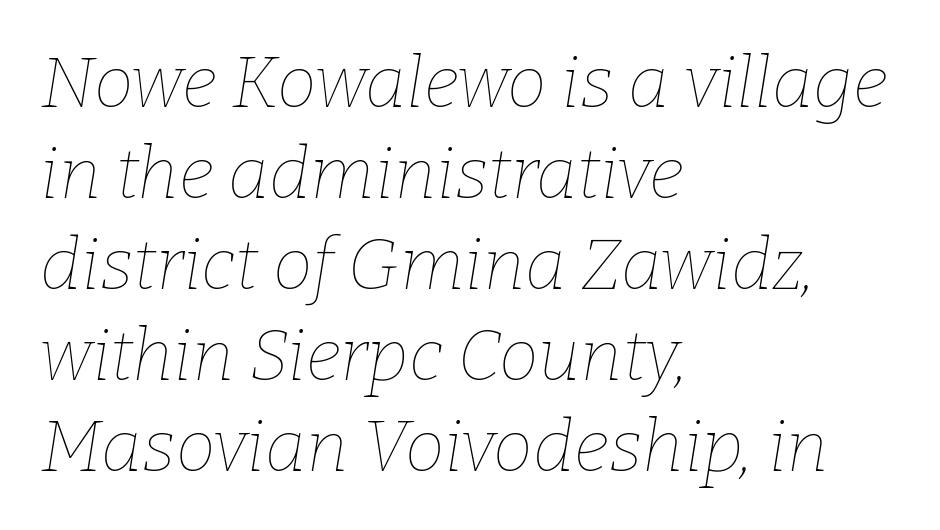
Q: Is the text bold? A: No.
Q: Is the text italic (slanted)? A: Yes, it leans right by about 9 degrees.
Q: Is the text underlined? A: No.
Q: How is the paragraph aligned? A: Left-aligned.
Q: Is the spacing between letters normal or unusually wide? A: Normal.
Q: Is the spacing between lines tight, normal or loose? A: Normal.
Q: Width (condensed, normal, or wide)? A: Normal.
Q: Stroke contrast? A: Low.
Q: x-height? A: Medium.
Q: Monospaced? A: No.
